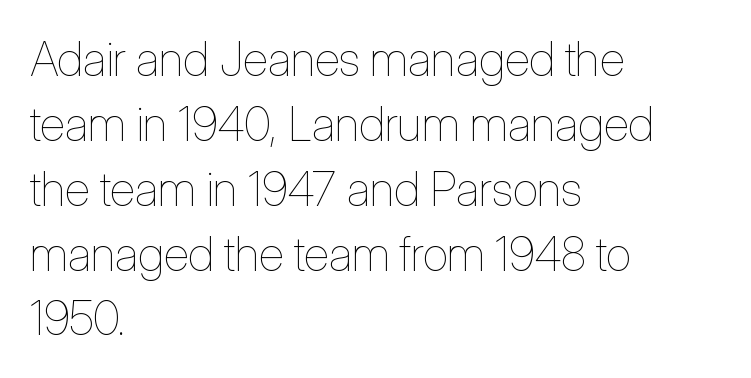
Nobody drew a line under any word here. These glyphs show unthickened strokes, regular width or finer. These lines are set flush left with a ragged right edge. This block has exactly the height ordinary leading produces. Caption: standard tracking, unaltered.
